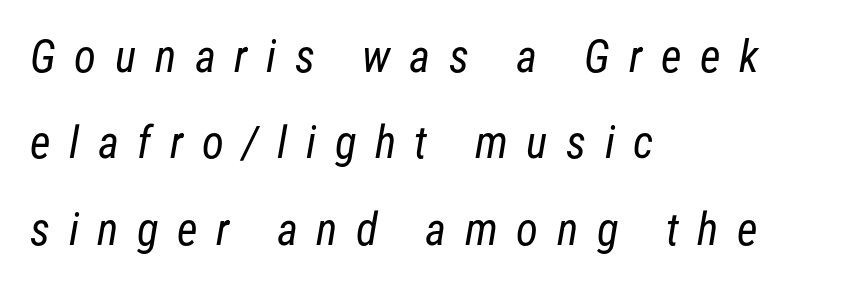
These lines stack with their left ends in a neat column. Looks like regular typesetting: each glyph gets only the width it needs. Whoever set this chose breathing room over compactness in the vertical rhythm. Note: no serifs on the glyphs.
